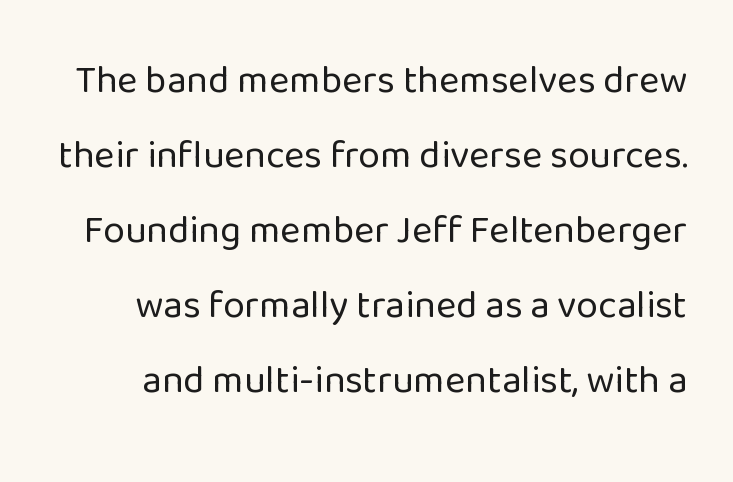
The image shows 39 px regular-weight sans-serif type, upright; set loose line spacing (1.92x), normal letter spacing, not underlined; low stroke contrast and a medium x-height.
